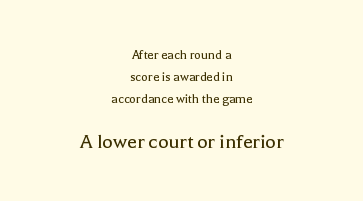
{"italic": "no", "bold": "no", "underline": "no", "align": "center", "line_spacing": "normal", "line_spacing_ratio": 1.56, "letter_spacing": "normal", "letter_spacing_em": 0.0, "larger_block": "second", "size_ratio": 1.57, "glyph_px": 22}
